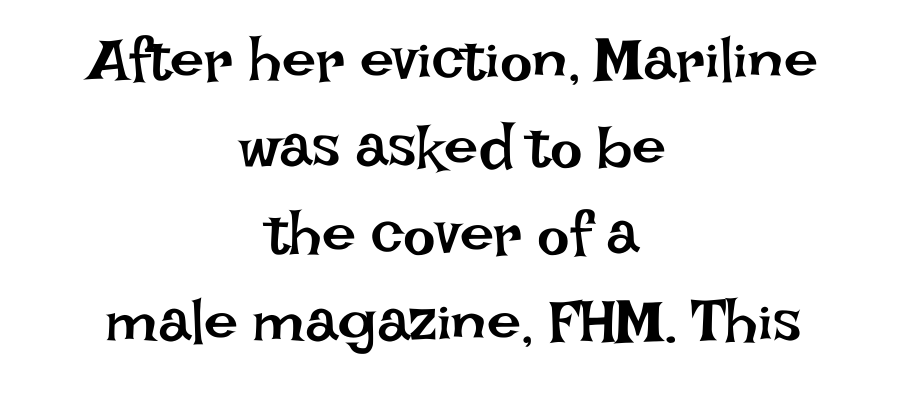
The image shows 61 px regular-weight type, upright; set centered, normal line spacing (1.43x), normal letter spacing, not underlined; low stroke contrast and a large x-height.
